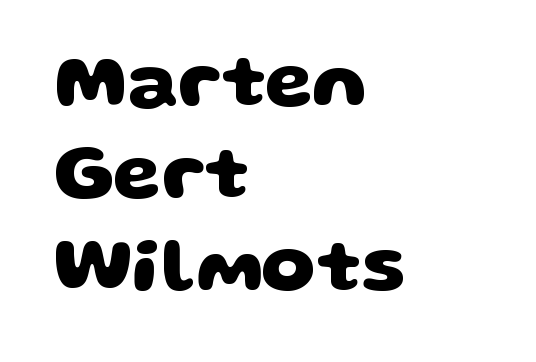
{"serif": "no", "bold": "yes", "weight": "heavy", "width": "wide", "stroke_contrast": "low", "x_height": "large", "monospaced": "no", "underline": "no", "align": "left", "line_spacing_ratio": 1.2, "letter_spacing": "normal", "letter_spacing_em": 0.0, "glyph_px": 77}
